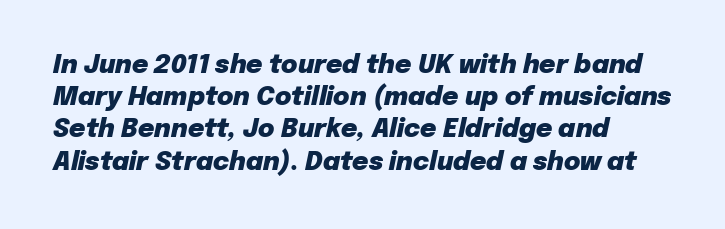
These lines sit exactly where default settings would place them. The letters are slanted; this is an italic face. What stands out about the letter spacing? Nothing — it is the standard amount. How heavy is the stroke? Heavy — this is a bold. The rag falls on the right side of this text block. The space beneath each line is pristine and unruled.
